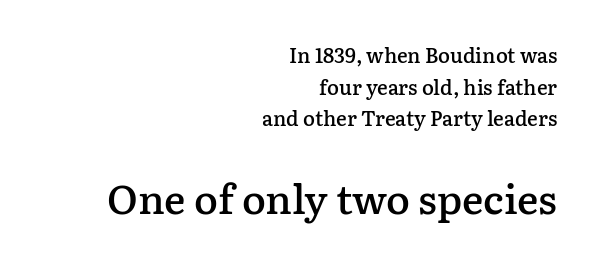
The image shows 40 px semibold serif type, upright; set right-aligned, normal line spacing (1.58x), normal letter spacing, not underlined; the second (bottom) block is 2.0x larger; low stroke contrast and a medium x-height.
